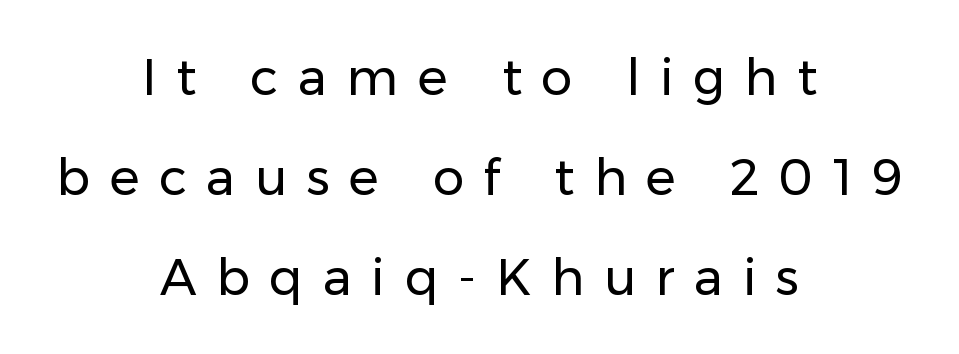
The image shows 50 px regular-weight sans-serif type, upright; set centered, loose line spacing (2.0x), unusually wide letter spacing (+0.39 em), not underlined; low stroke contrast and a medium x-height.
